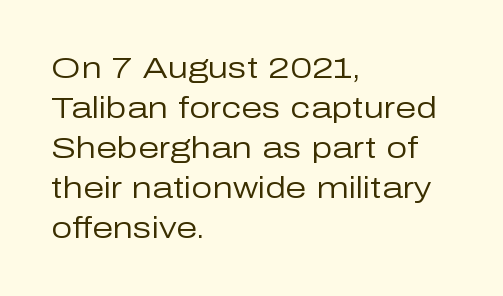
Q: Is the text bold? A: No.
Q: Is the text italic (slanted)? A: No, it is upright.
Q: Is the typeface a serif or a sans-serif typeface? A: Sans-serif.
Q: Is the text underlined? A: No.
Q: How is the paragraph aligned? A: Left-aligned.
Q: Is the spacing between letters normal or unusually wide? A: Normal.
Q: Is the spacing between lines tight, normal or loose? A: Normal.
Q: Width (condensed, normal, or wide)? A: Normal.
Q: Stroke contrast? A: Low.
Q: x-height? A: Medium.
Q: Monospaced? A: No.
